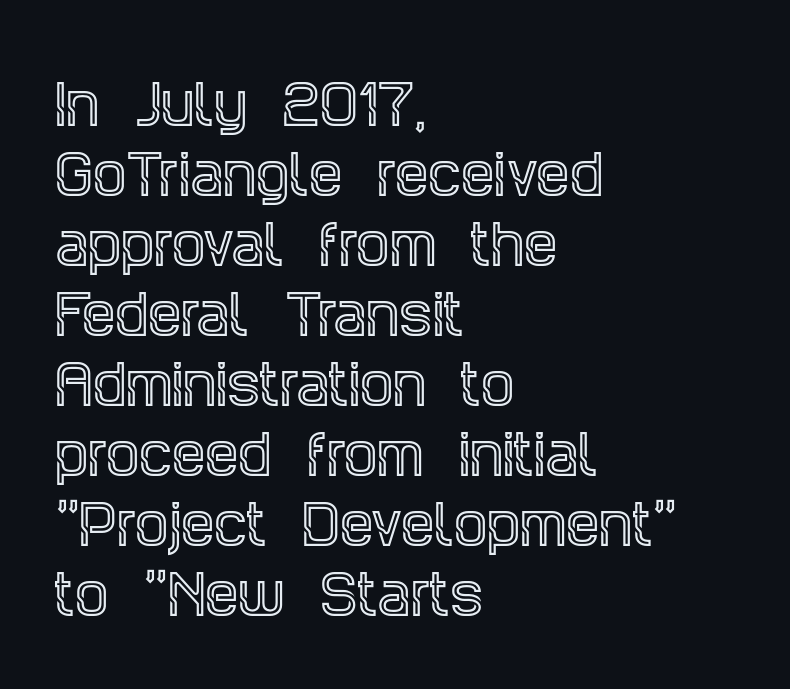
{"serif": "yes", "italic": "no", "width": "condensed", "x_height": "large", "monospaced": "no", "underline": "no", "align": "left", "line_spacing": "normal", "line_spacing_ratio": 1.32, "letter_spacing": "normal", "letter_spacing_em": 0.0, "glyph_px": 53}
